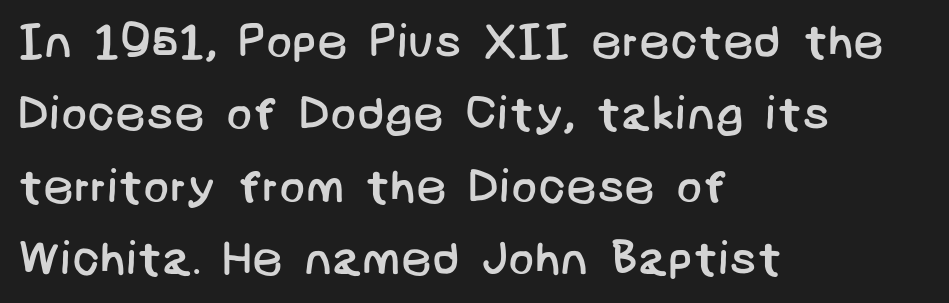
Q: Is the text bold? A: No.
Q: Is the typeface a serif or a sans-serif typeface? A: Sans-serif.
Q: Is the text underlined? A: No.
Q: How is the paragraph aligned? A: Left-aligned.
Q: Is the spacing between letters normal or unusually wide? A: Normal.
Q: Is the spacing between lines tight, normal or loose? A: Normal.
Q: Width (condensed, normal, or wide)? A: Normal.
Q: Stroke contrast? A: Low.
Q: x-height? A: Large.
